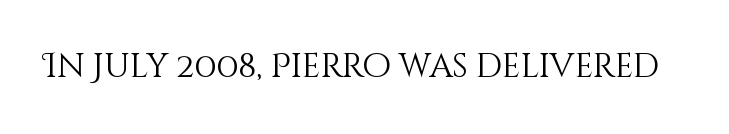
Q: Is the text bold? A: No.
Q: Is the text italic (slanted)? A: No, it is upright.
Q: Is the text underlined? A: No.
Q: Is the spacing between letters normal or unusually wide? A: Normal.
Q: Width (condensed, normal, or wide)? A: Normal.
Q: Stroke contrast? A: Medium.
Q: x-height? A: Large.
Q: Monospaced? A: No.
